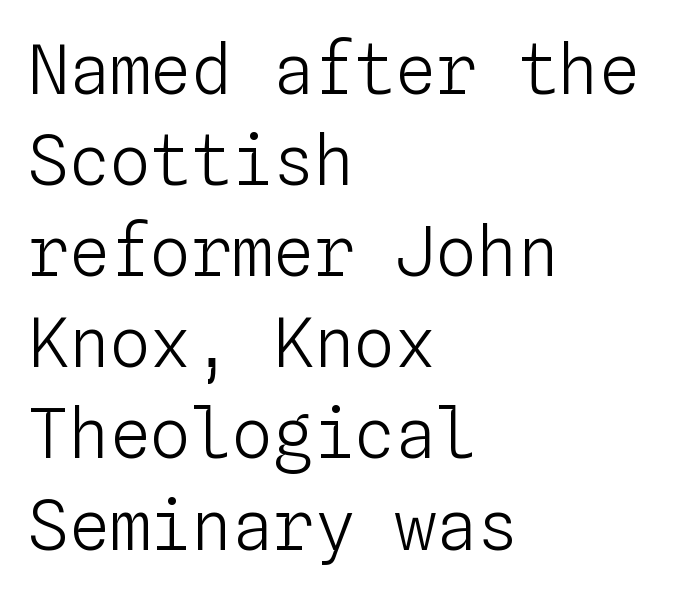
A quiet, ordinary-to-light weight characterises the typeface. In terms of letterspacing, this is plain default setting. Left-aligned paragraph, ragged on the right. The vertical gap from one line to the next is medium.
